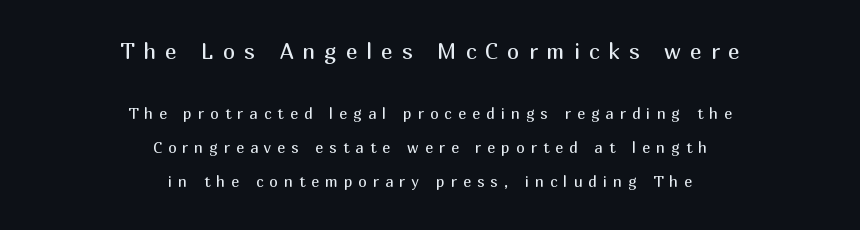
Caption: face not bold, strokes unweighted. Between these two stacked blocks, the higher one wins on size. One-word summary of the alignment: center. These lines were composed using upright roman letters. The space directly below the letters is spotless.
